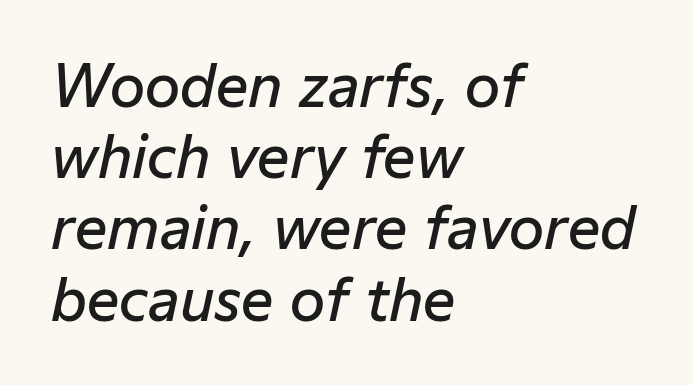
{"italic": "yes", "lean": "right", "slant_degrees": 12, "bold": "semi", "weight": "semibold", "width": "normal", "stroke_contrast": "low", "x_height": "medium", "monospaced": "no", "underline": "no", "align": "left", "line_spacing": "normal", "line_spacing_ratio": 1.25, "letter_spacing": "normal", "letter_spacing_em": 0.0, "glyph_px": 57}
